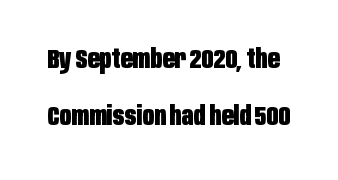
{"italic": "no", "bold": "yes", "underline": "no", "line_spacing": "loose", "line_spacing_ratio": 2.2, "letter_spacing": "normal", "letter_spacing_em": 0.0, "glyph_px": 26}
